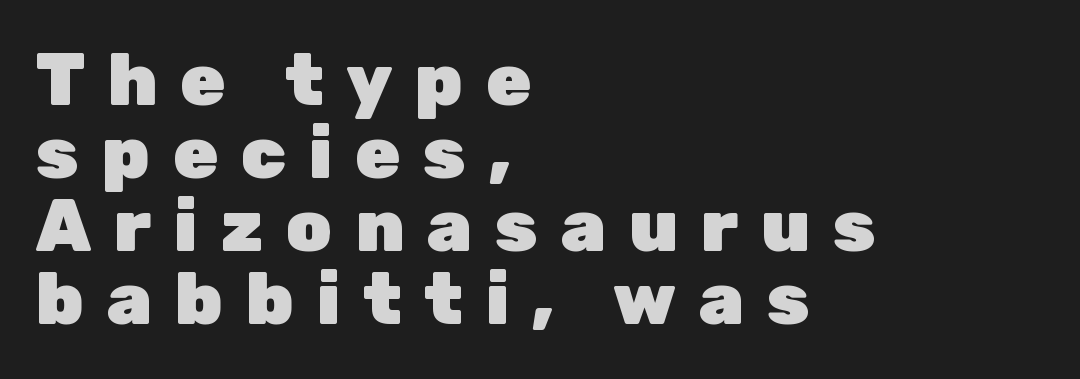
{"serif": "no", "italic": "no", "bold": "yes", "weight": "heavy", "width": "normal", "stroke_contrast": "low", "x_height": "medium", "monospaced": "no", "underline": "no", "align": "left", "line_spacing": "tight", "line_spacing_ratio": 1.0, "letter_spacing": "wide", "letter_spacing_em": 0.31, "glyph_px": 73}
